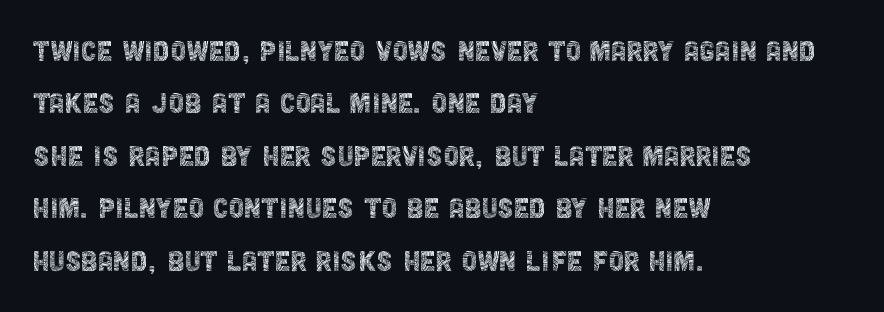
Q: Is the text bold? A: No.
Q: Is the text italic (slanted)? A: No, it is upright.
Q: Is the typeface a serif or a sans-serif typeface? A: Sans-serif.
Q: Is the text underlined? A: No.
Q: How is the paragraph aligned? A: Left-aligned.
Q: Is the spacing between letters normal or unusually wide? A: Normal.
Q: Is the spacing between lines tight, normal or loose? A: Normal.
Q: Width (condensed, normal, or wide)? A: Condensed.
Q: x-height? A: Large.
Q: Monospaced? A: No.
